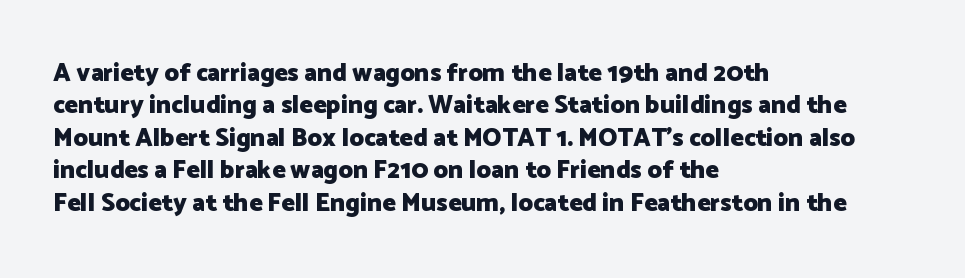
{"italic": "no", "bold": "yes", "underline": "no", "align": "left", "line_spacing": "normal", "line_spacing_ratio": 1.3, "letter_spacing": "normal", "letter_spacing_em": 0.0, "glyph_px": 25}
